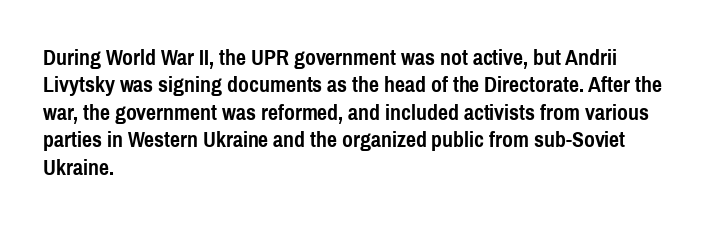
{"italic": "no", "bold": "yes", "underline": "no", "align": "left", "line_spacing": "normal", "line_spacing_ratio": 1.25, "letter_spacing": "normal", "letter_spacing_em": 0.0, "glyph_px": 22}
